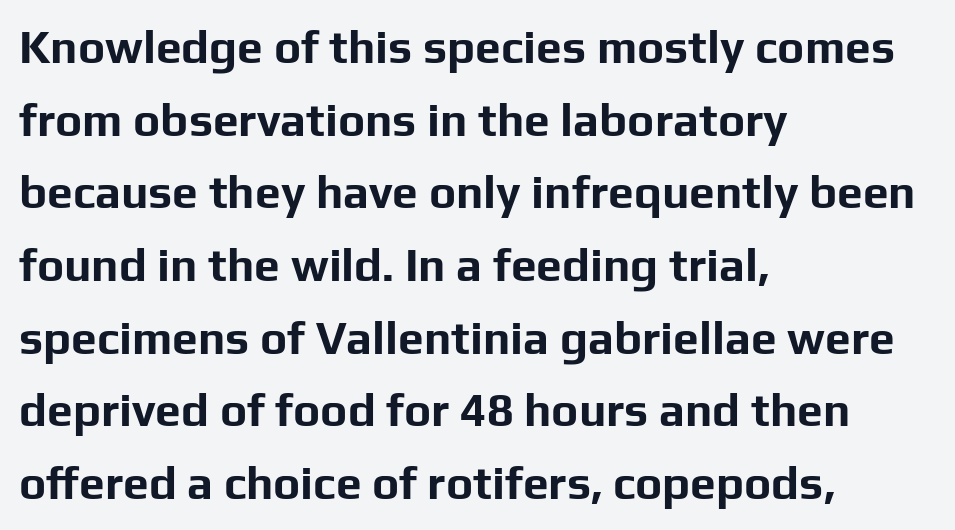
The image shows 46 px bold sans-serif type, upright; set left-aligned, normal line spacing (1.58x), normal letter spacing, not underlined; low stroke contrast and a medium x-height.
